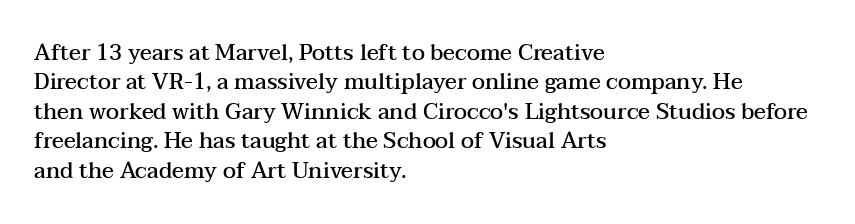
Notice how the passage keeps a crisp vertical edge on the left only. It's the straight-up-and-down kind of type. The zone under the glyphs is completely vacant. This is moderately heavy type, rendered in semibold. Compared with typical paragraphs, the rows here are spaced about the same.
